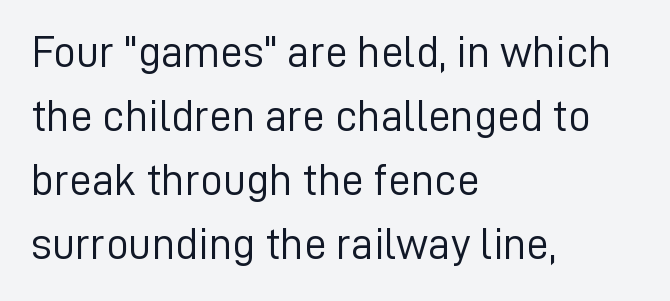
Q: Is the text bold? A: No.
Q: Is the text italic (slanted)? A: No, it is upright.
Q: Is the typeface a serif or a sans-serif typeface? A: Sans-serif.
Q: Is the text underlined? A: No.
Q: How is the paragraph aligned? A: Left-aligned.
Q: Is the spacing between letters normal or unusually wide? A: Normal.
Q: Is the spacing between lines tight, normal or loose? A: Normal.
Q: Width (condensed, normal, or wide)? A: Normal.
Q: Stroke contrast? A: Low.
Q: x-height? A: Medium.
Q: Monospaced? A: No.
